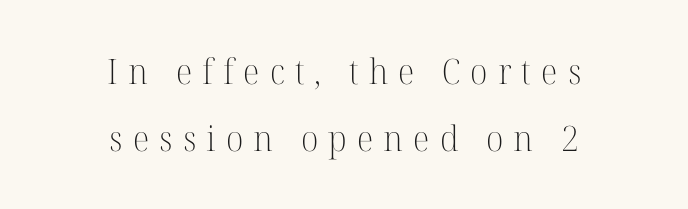
Q: Is the text bold? A: No.
Q: Is the text italic (slanted)? A: No, it is upright.
Q: Is the typeface a serif or a sans-serif typeface? A: Serif.
Q: Is the text underlined? A: No.
Q: How is the paragraph aligned? A: Centered.
Q: Is the spacing between letters normal or unusually wide? A: Unusually wide.
Q: Is the spacing between lines tight, normal or loose? A: Loose.
Q: Width (condensed, normal, or wide)? A: Normal.
Q: Stroke contrast? A: High.
Q: x-height? A: Medium.
Q: Monospaced? A: No.
